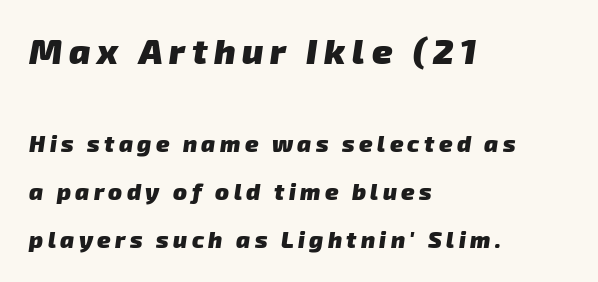
Q: Is the text bold? A: Yes.
Q: Is the typeface a serif or a sans-serif typeface? A: Sans-serif.
Q: Is the text underlined? A: No.
Q: How is the paragraph aligned? A: Left-aligned.
Q: Is the spacing between lines tight, normal or loose? A: Loose.
Q: Which block of text is set in a larger size, the first (top) or the second (bottom)? A: The first (top) one.
Q: Width (condensed, normal, or wide)? A: Normal.
Q: Stroke contrast? A: Low.
Q: x-height? A: Medium.
Q: Monospaced? A: No.
